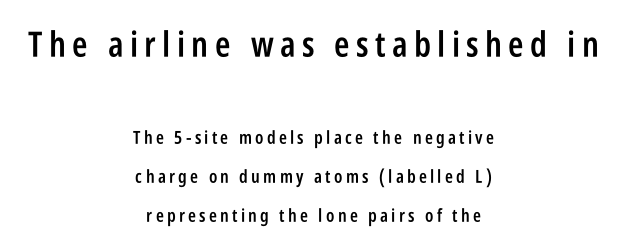
Think of a printed novel: that variable character pitch is what you see here. If you squint, the top block still reads clearly — it's the larger of the two. A great deal of white space separates one row of letters from the next. The font is running at a semibold setting, under full bold.
